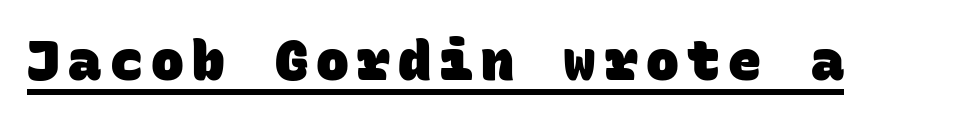
The letters are bold, with thick, heavy strokes. The designer went with a sans here, leaving each stem footless. These lines are rendered in a fixed-pitch font. The rendering uses the underline text-decoration.
